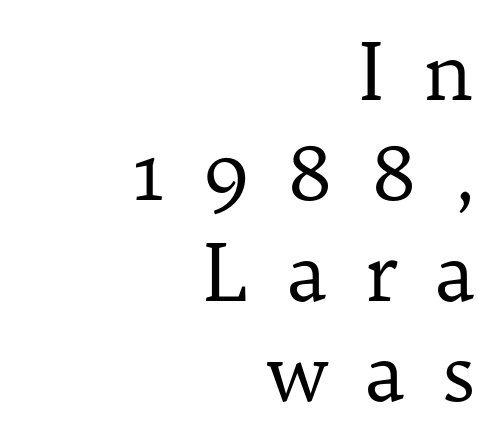
Q: Is the text bold? A: No.
Q: Is the text italic (slanted)? A: No, it is upright.
Q: Is the typeface a serif or a sans-serif typeface? A: Serif.
Q: Is the text underlined? A: No.
Q: How is the paragraph aligned? A: Right-aligned.
Q: Is the spacing between letters normal or unusually wide? A: Unusually wide.
Q: Is the spacing between lines tight, normal or loose? A: Normal.
Q: Width (condensed, normal, or wide)? A: Normal.
Q: Stroke contrast? A: Low.
Q: x-height? A: Medium.
Q: Monospaced? A: No.
